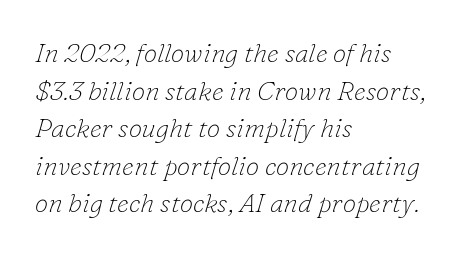
{"italic": "yes", "lean": "right", "slant_degrees": 16, "bold": "no", "underline": "no", "align": "left", "line_spacing": "normal", "line_spacing_ratio": 1.39, "letter_spacing": "normal", "letter_spacing_em": 0.0, "glyph_px": 27}
